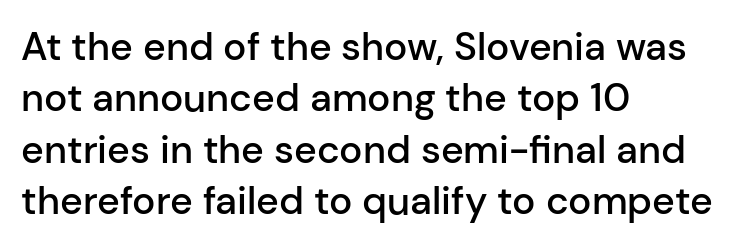
Q: Is the text bold? A: Semi-bold.
Q: Is the text italic (slanted)? A: No, it is upright.
Q: Is the typeface a serif or a sans-serif typeface? A: Sans-serif.
Q: Is the text underlined? A: No.
Q: How is the paragraph aligned? A: Left-aligned.
Q: Is the spacing between letters normal or unusually wide? A: Normal.
Q: Is the spacing between lines tight, normal or loose? A: Normal.
Q: Width (condensed, normal, or wide)? A: Normal.
Q: Stroke contrast? A: Low.
Q: x-height? A: Medium.
Q: Monospaced? A: No.
